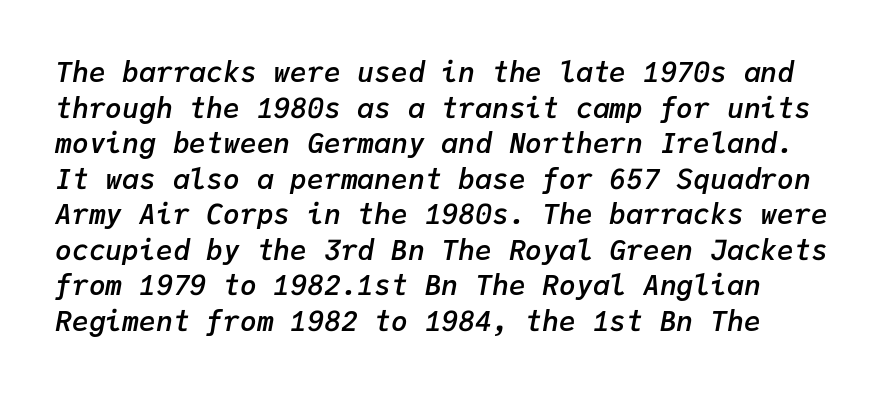
The passage shown has conventional tracking throughout. Observe the lean: these are italic letterforms. Quick note: interline space is typical. Is the type bold? Partly — it's a semibold, heavier than regular but not fully bold. The rendering uses typewriter-style spacing with identical character cells.
